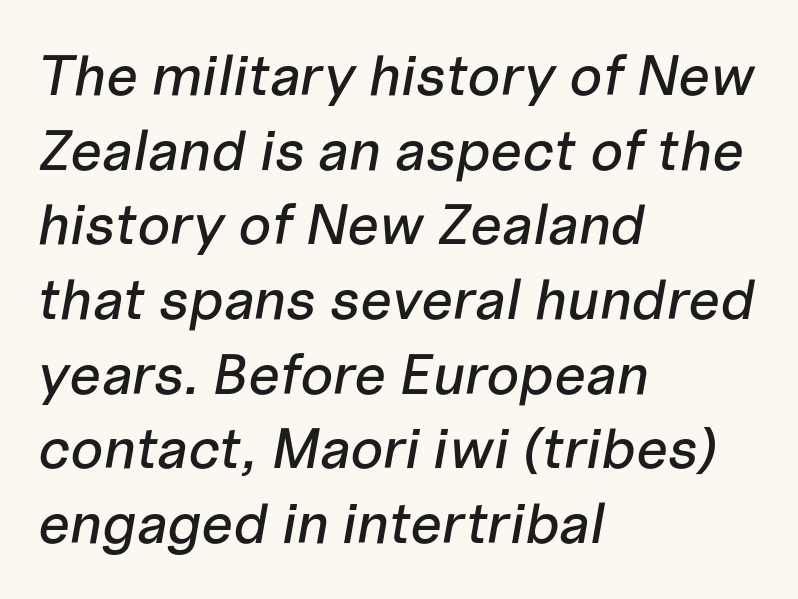
The image shows 57 px text type, italic (leaning right); set left-aligned, normal line spacing (1.31x), normal letter spacing, not underlined; low stroke contrast and a medium x-height.
